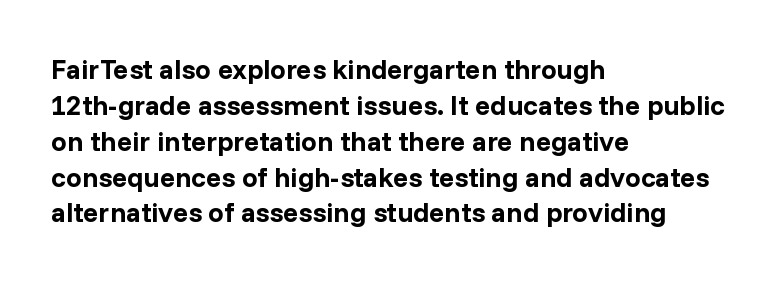
Q: Is the text bold? A: Yes.
Q: Is the text italic (slanted)? A: No, it is upright.
Q: Is the typeface a serif or a sans-serif typeface? A: Sans-serif.
Q: Is the text underlined? A: No.
Q: How is the paragraph aligned? A: Left-aligned.
Q: Is the spacing between letters normal or unusually wide? A: Normal.
Q: Is the spacing between lines tight, normal or loose? A: Normal.
Q: Width (condensed, normal, or wide)? A: Normal.
Q: Stroke contrast? A: Low.
Q: x-height? A: Medium.
Q: Monospaced? A: No.
